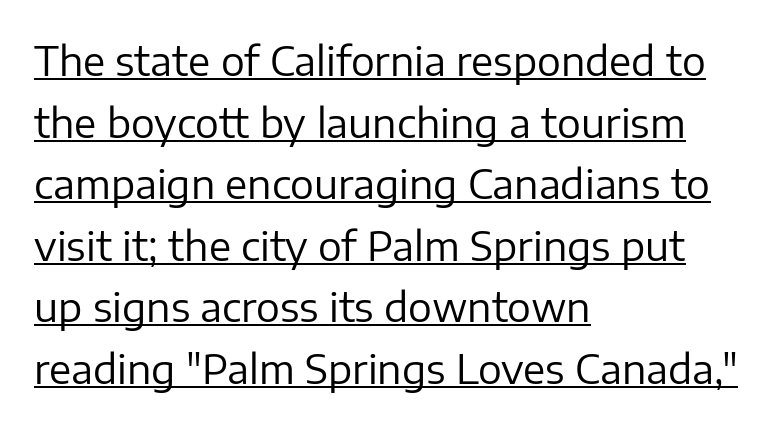
Q: Is the text bold? A: No.
Q: Is the text italic (slanted)? A: No, it is upright.
Q: Is the typeface a serif or a sans-serif typeface? A: Sans-serif.
Q: Is the text underlined? A: Yes.
Q: How is the paragraph aligned? A: Left-aligned.
Q: Is the spacing between letters normal or unusually wide? A: Normal.
Q: Is the spacing between lines tight, normal or loose? A: Normal.
Q: Width (condensed, normal, or wide)? A: Normal.
Q: Stroke contrast? A: Low.
Q: x-height? A: Medium.
Q: Monospaced? A: No.
